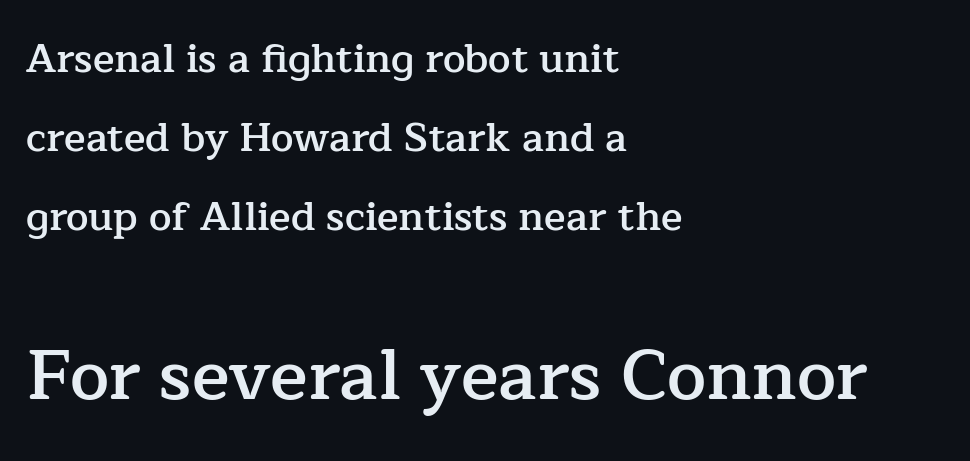
{"serif": "yes", "italic": "no", "bold": "semi", "weight": "semibold", "width": "normal", "stroke_contrast": "low", "x_height": "medium", "monospaced": "no", "underline": "no", "align": "left", "line_spacing": "loose", "line_spacing_ratio": 1.97, "letter_spacing": "normal", "letter_spacing_em": 0.0, "larger_block": "second", "size_ratio": 1.75, "glyph_px": 70}
